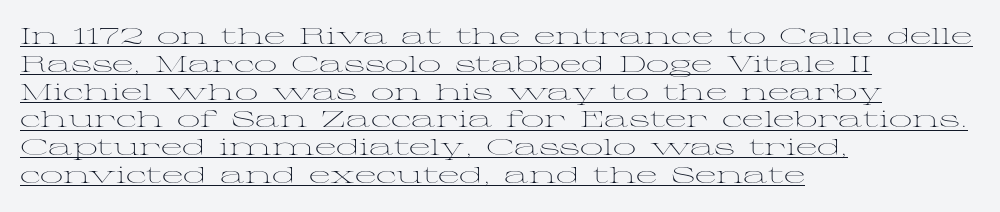
Q: Is the text bold? A: No.
Q: Is the text italic (slanted)? A: No, it is upright.
Q: Is the text underlined? A: Yes.
Q: How is the paragraph aligned? A: Left-aligned.
Q: Is the spacing between letters normal or unusually wide? A: Normal.
